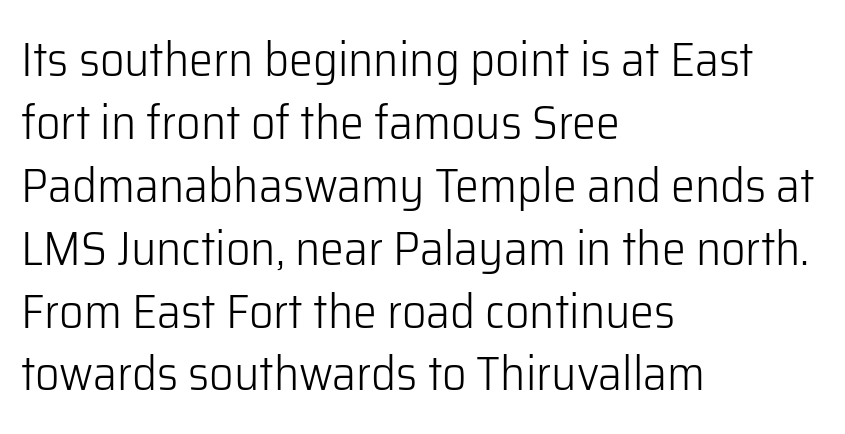
Does the copy run flush right? No — it runs flush left. Character widths vary here, with narrow letters taking less room than wide ones. A light-to-regular cut is what we see here. Honestly, the row spacing looks completely unremarkable. Is the letter spacing exaggerated? No — it looks like the ordinary default.
